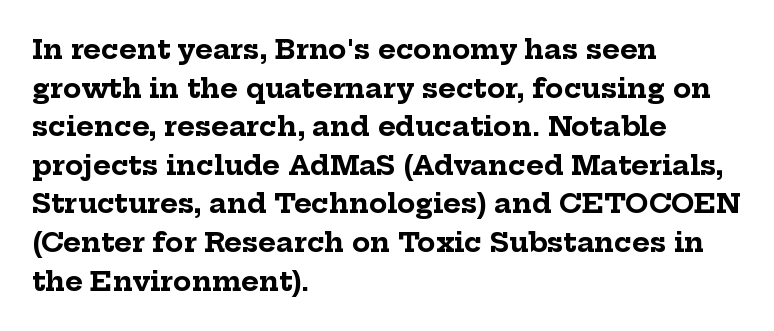
Q: Is the text bold? A: Yes.
Q: Is the text italic (slanted)? A: No, it is upright.
Q: Is the text underlined? A: No.
Q: How is the paragraph aligned? A: Left-aligned.
Q: Is the spacing between letters normal or unusually wide? A: Normal.
Q: Is the spacing between lines tight, normal or loose? A: Normal.
